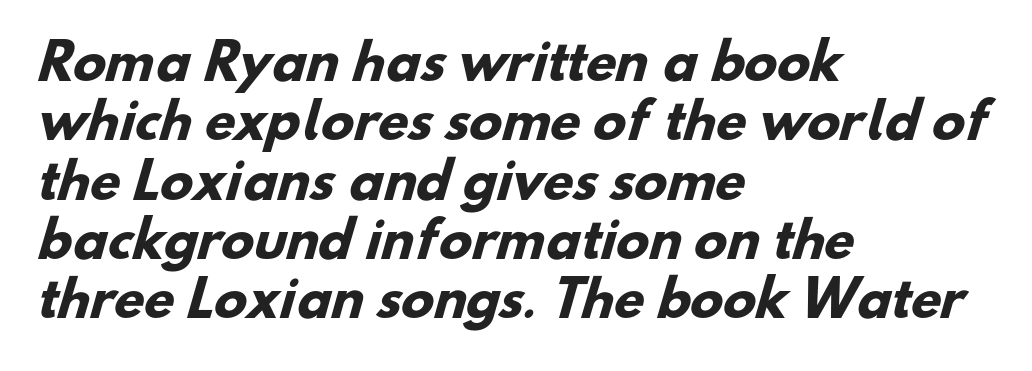
The image shows 49 px heavy sans-serif type; set left-aligned, line spacing 1.21x, normal letter spacing, not underlined; low stroke contrast and a small x-height.
